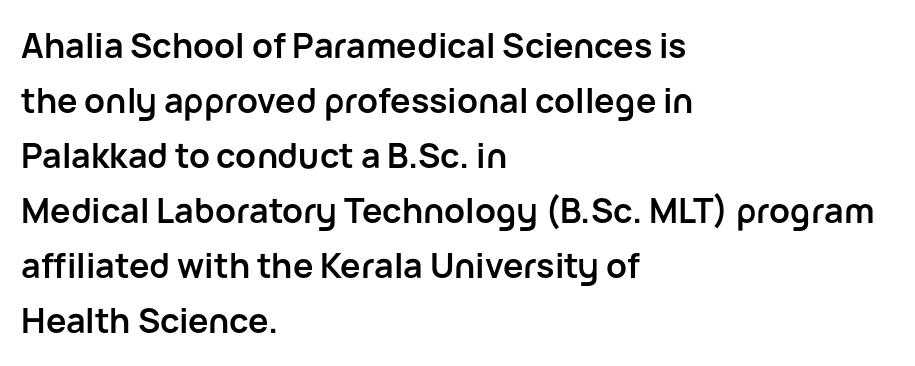
Q: Is the text bold? A: Yes.
Q: Is the text italic (slanted)? A: No, it is upright.
Q: Is the typeface a serif or a sans-serif typeface? A: Sans-serif.
Q: Is the text underlined? A: No.
Q: How is the paragraph aligned? A: Left-aligned.
Q: Is the spacing between letters normal or unusually wide? A: Normal.
Q: Is the spacing between lines tight, normal or loose? A: Normal.
Q: Width (condensed, normal, or wide)? A: Normal.
Q: Stroke contrast? A: Low.
Q: x-height? A: Medium.
Q: Monospaced? A: No.
